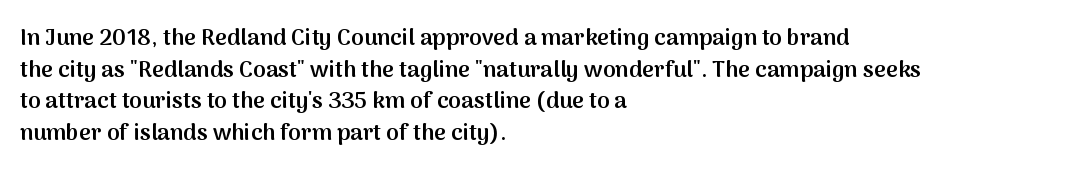
The image shows 23 px text type, upright; set left-aligned, normal line spacing (1.37x), normal letter spacing, not underlined.
